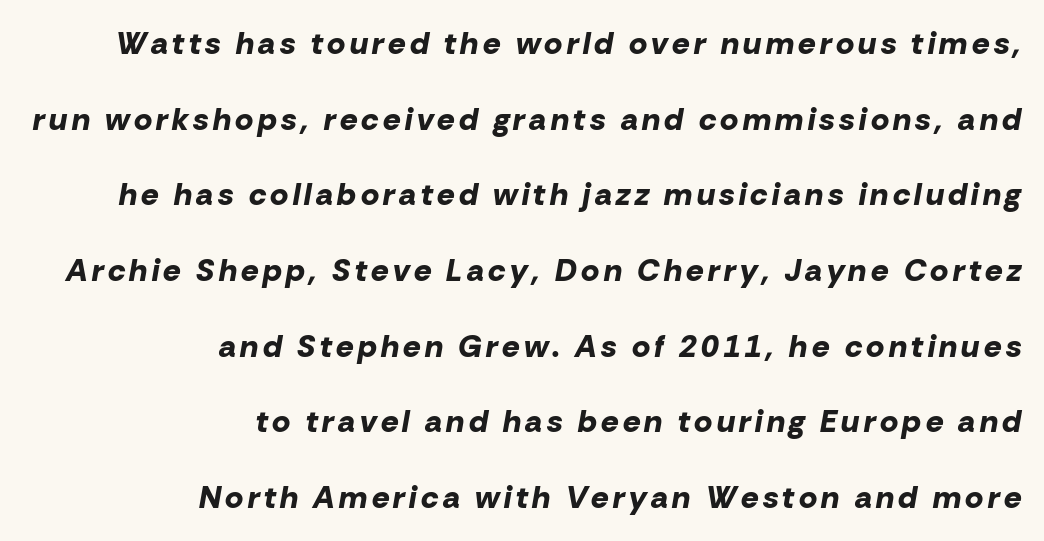
Q: Is the text bold? A: Yes.
Q: Is the text italic (slanted)? A: Yes, it leans right by about 10 degrees.
Q: Is the text underlined? A: No.
Q: How is the paragraph aligned? A: Right-aligned.
Q: Is the spacing between lines tight, normal or loose? A: Loose.
Q: Width (condensed, normal, or wide)? A: Normal.
Q: Stroke contrast? A: Low.
Q: x-height? A: Medium.
Q: Monospaced? A: No.
